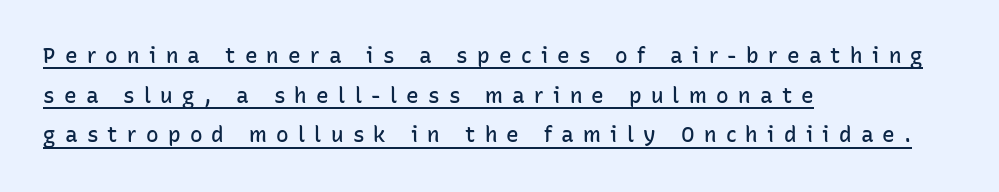
Q: Is the text bold? A: Semi-bold.
Q: Is the text italic (slanted)? A: No, it is upright.
Q: Is the text underlined? A: Yes.
Q: How is the paragraph aligned? A: Left-aligned.
Q: Is the spacing between letters normal or unusually wide? A: Unusually wide.
